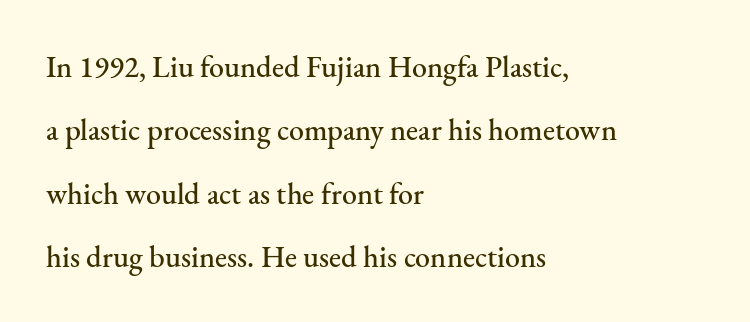
Q: Is the text italic (slanted)? A: No, it is upright.
Q: Is the typeface a serif or a sans-serif typeface? A: Serif.
Q: Is the text underlined? A: No.
Q: How is the paragraph aligned? A: Left-aligned.
Q: Is the spacing between letters normal or unusually wide? A: Normal.
Q: Is the spacing between lines tight, normal or loose? A: Loose.
Q: Width (condensed, normal, or wide)? A: Normal.
Q: Stroke contrast? A: Medium.
Q: x-height? A: Small.
Q: Monospaced? A: No.
